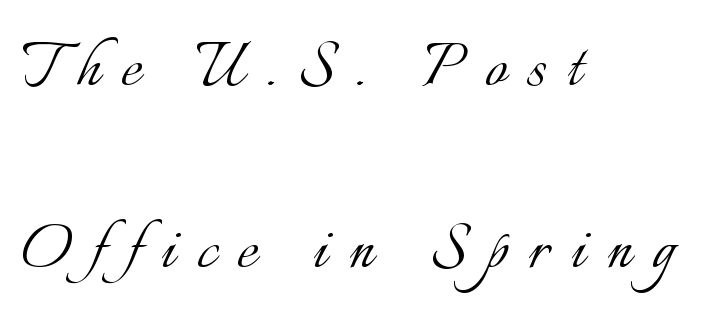
{"bold": "no", "weight": "light", "width": "normal", "stroke_contrast": "low", "x_height": "small", "monospaced": "no", "underline": "no", "align": "left", "line_spacing": "loose", "line_spacing_ratio": 2.36, "letter_spacing": "wide", "letter_spacing_em": 0.28, "glyph_px": 77}
